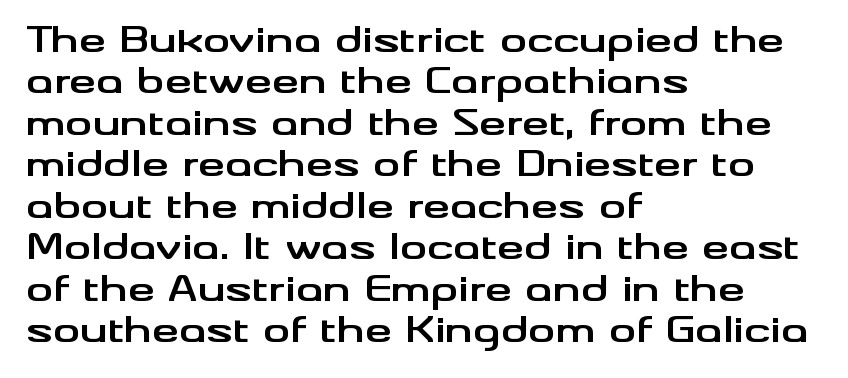
{"serif": "no", "italic": "no", "bold": "yes", "weight": "bold", "width": "wide", "stroke_contrast": "medium", "x_height": "small", "monospaced": "no", "underline": "no", "align": "left", "line_spacing_ratio": 1.22, "letter_spacing": "normal", "letter_spacing_em": 0.0, "glyph_px": 34}
